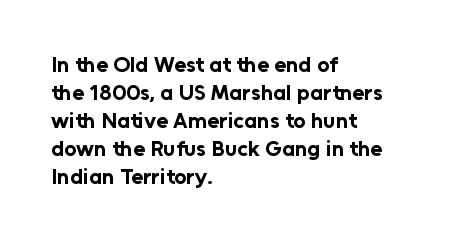
{"italic": "no", "bold": "yes", "underline": "no", "align": "left", "line_spacing": "normal", "line_spacing_ratio": 1.27, "letter_spacing": "normal", "letter_spacing_em": 0.0, "glyph_px": 22}
